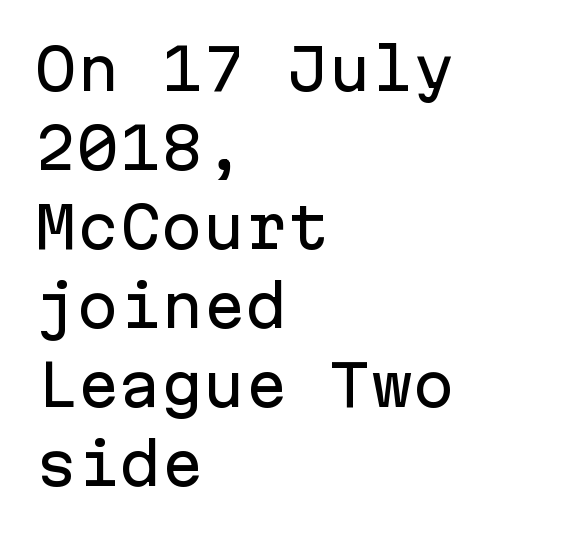
Q: Is the text italic (slanted)? A: No, it is upright.
Q: Is the typeface a serif or a sans-serif typeface? A: Sans-serif.
Q: Is the text underlined? A: No.
Q: How is the paragraph aligned? A: Left-aligned.
Q: Is the spacing between letters normal or unusually wide? A: Normal.
Q: Is the spacing between lines tight, normal or loose? A: Normal.
Q: Width (condensed, normal, or wide)? A: Normal.
Q: Stroke contrast? A: Low.
Q: x-height? A: Medium.
Q: Monospaced? A: Yes.
